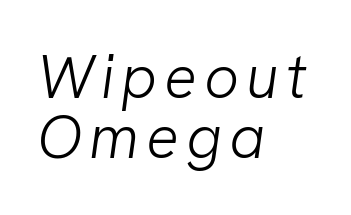
Q: Is the text bold? A: No.
Q: Is the typeface a serif or a sans-serif typeface? A: Sans-serif.
Q: Is the text underlined? A: No.
Q: How is the paragraph aligned? A: Left-aligned.
Q: Is the spacing between lines tight, normal or loose? A: Tight.
Q: Width (condensed, normal, or wide)? A: Normal.
Q: Stroke contrast? A: Low.
Q: x-height? A: Medium.
Q: Monospaced? A: No.
